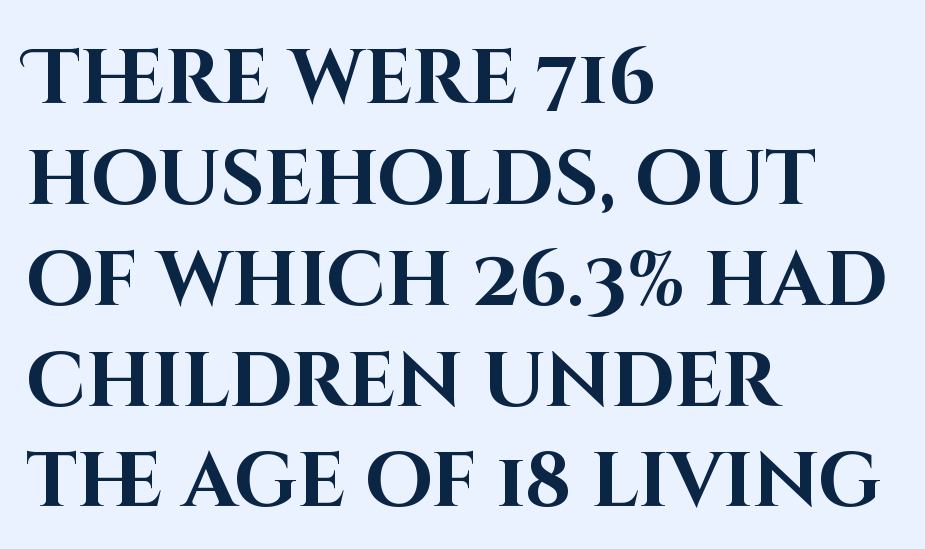
Q: Is the text bold? A: Yes.
Q: Is the text italic (slanted)? A: No, it is upright.
Q: Is the typeface a serif or a sans-serif typeface? A: Sans-serif.
Q: Is the text underlined? A: No.
Q: How is the paragraph aligned? A: Left-aligned.
Q: Is the spacing between letters normal or unusually wide? A: Normal.
Q: Is the spacing between lines tight, normal or loose? A: Normal.
Q: Width (condensed, normal, or wide)? A: Normal.
Q: Stroke contrast? A: High.
Q: x-height? A: Large.
Q: Monospaced? A: No.
